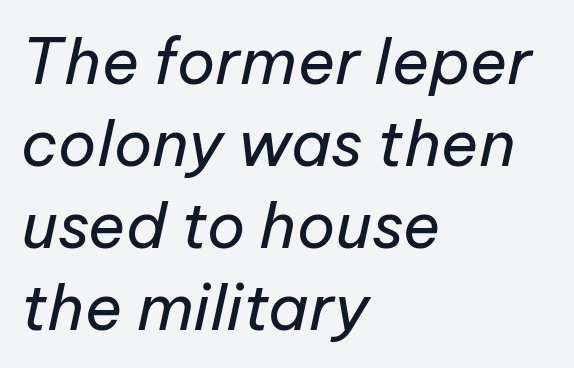
{"italic": "yes", "lean": "right", "slant_degrees": 12, "bold": "no", "weight": "regular", "width": "normal", "stroke_contrast": "low", "x_height": "medium", "monospaced": "no", "underline": "no", "align": "left", "line_spacing": "normal", "line_spacing_ratio": 1.3, "letter_spacing": "normal", "letter_spacing_em": 0.0, "glyph_px": 63}
